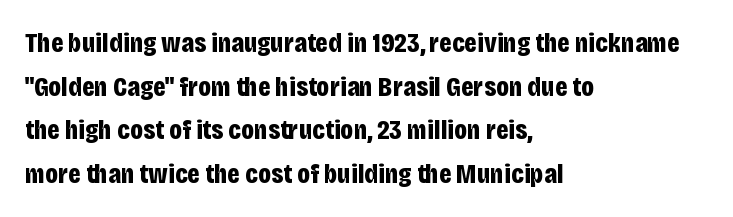
The image shows 28 px bold, condensed sans-serif type, upright; set left-aligned, normal line spacing (1.56x), normal letter spacing, not underlined; low stroke contrast and a large x-height.
